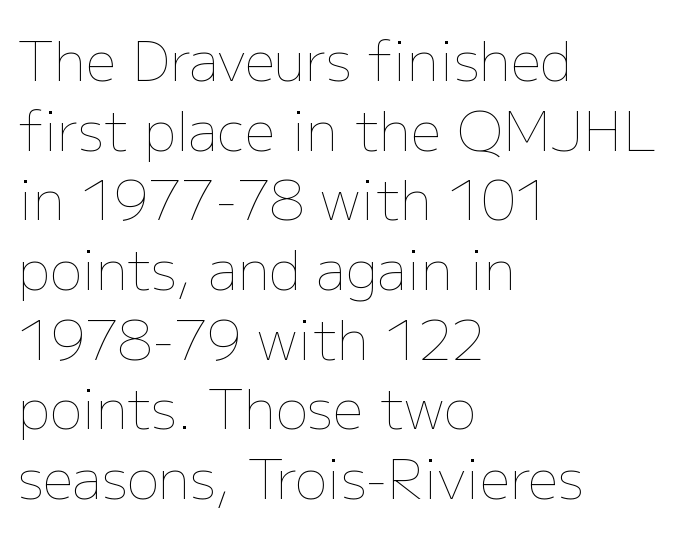
The weight would be labelled regular, book, light, or lighter still. Beneath every word, the page is bare. Each letter keeps its own natural width here, so spacing adapts to shape. The gaps between neighbouring characters are ordinary and unremarkable.
